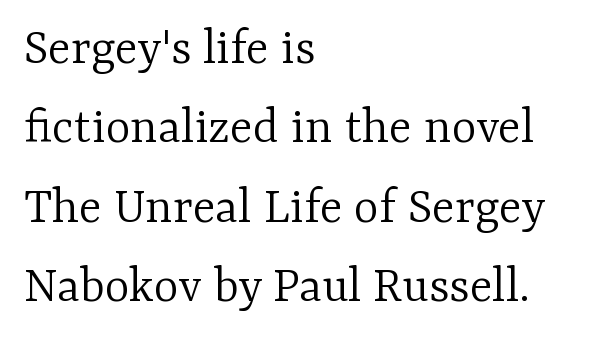
Note the varied advance widths — an 'i' is clearly narrower than an 'm'. Ordinary non-slanted type is in use. The vertical gap from one line to the next is medium. Lines of text with bare space underneath. If you drew a ruler down the left edge, every line would touch it.
